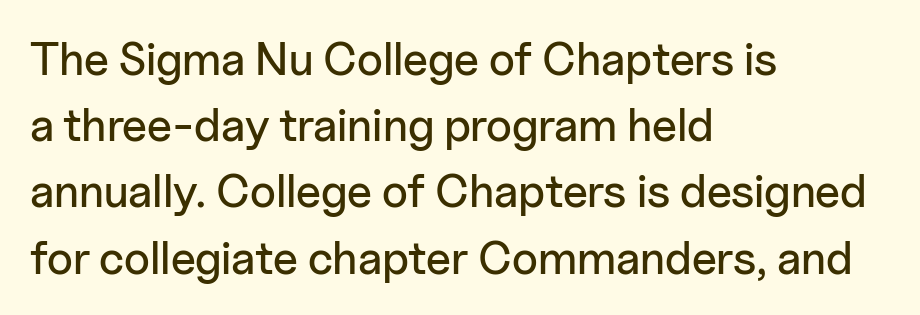
Q: Is the text italic (slanted)? A: No, it is upright.
Q: Is the typeface a serif or a sans-serif typeface? A: Sans-serif.
Q: Is the text underlined? A: No.
Q: How is the paragraph aligned? A: Left-aligned.
Q: Is the spacing between letters normal or unusually wide? A: Normal.
Q: Is the spacing between lines tight, normal or loose? A: Normal.
Q: Width (condensed, normal, or wide)? A: Normal.
Q: Stroke contrast? A: Low.
Q: x-height? A: Medium.
Q: Monospaced? A: No.
